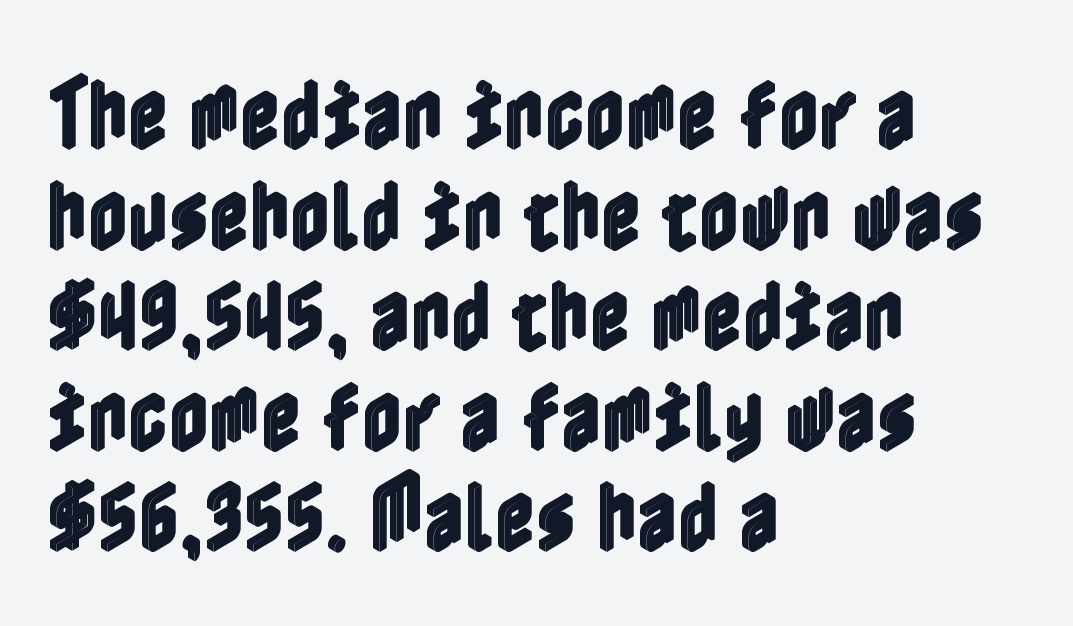
Q: Is the text italic (slanted)? A: No, it is upright.
Q: Is the text underlined? A: No.
Q: How is the paragraph aligned? A: Left-aligned.
Q: Is the spacing between letters normal or unusually wide? A: Normal.
Q: Is the spacing between lines tight, normal or loose? A: Normal.
Q: Width (condensed, normal, or wide)? A: Condensed.
Q: x-height? A: Medium.
